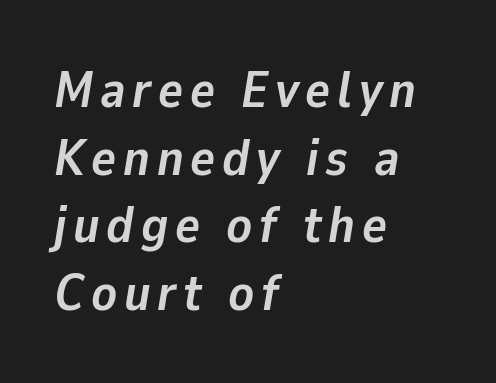
The image shows 52 px semibold type, italic (leaning right); set left-aligned, normal line spacing (1.3x), not underlined; low stroke contrast and a medium x-height.
